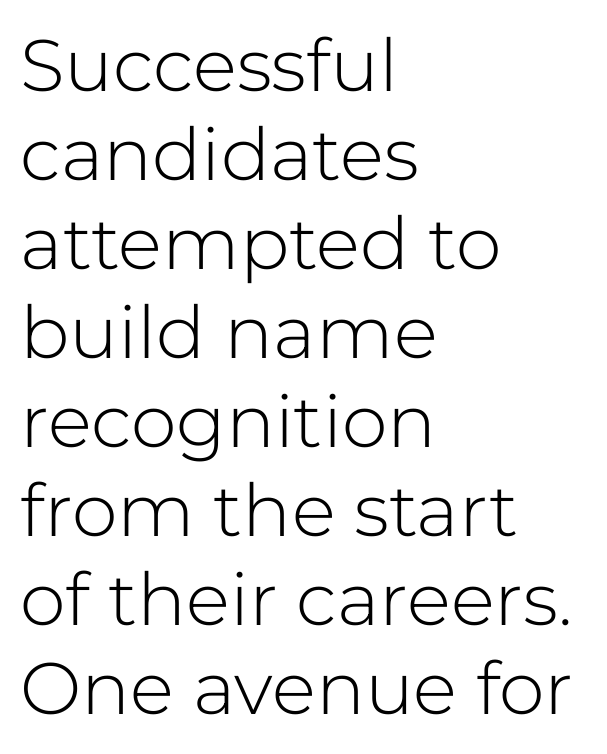
Q: Is the text bold? A: No.
Q: Is the text italic (slanted)? A: No, it is upright.
Q: Is the typeface a serif or a sans-serif typeface? A: Sans-serif.
Q: Is the text underlined? A: No.
Q: How is the paragraph aligned? A: Left-aligned.
Q: Is the spacing between letters normal or unusually wide? A: Normal.
Q: Width (condensed, normal, or wide)? A: Normal.
Q: Stroke contrast? A: Low.
Q: x-height? A: Medium.
Q: Monospaced? A: No.
